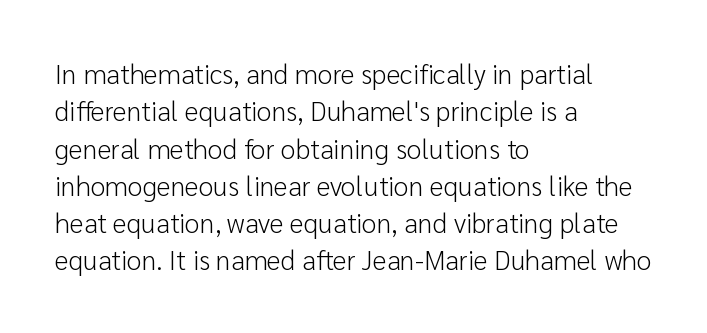
Q: Is the text bold? A: No.
Q: Is the text italic (slanted)? A: No, it is upright.
Q: Is the text underlined? A: No.
Q: How is the paragraph aligned? A: Left-aligned.
Q: Is the spacing between letters normal or unusually wide? A: Normal.
Q: Is the spacing between lines tight, normal or loose? A: Normal.
